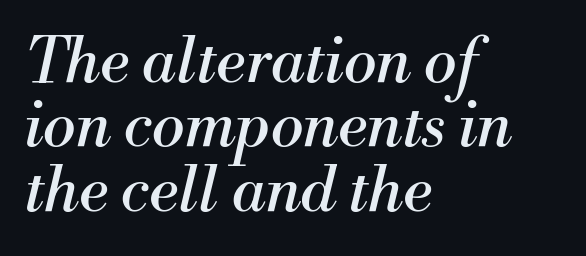
{"serif": "yes", "italic": "yes", "lean": "right", "slant_degrees": 13, "bold": "no", "weight": "regular", "width": "normal", "stroke_contrast": "medium", "x_height": "small", "monospaced": "no", "underline": "no", "align": "left", "line_spacing": "tight", "line_spacing_ratio": 1.04, "letter_spacing": "normal", "letter_spacing_em": 0.0, "glyph_px": 62}
